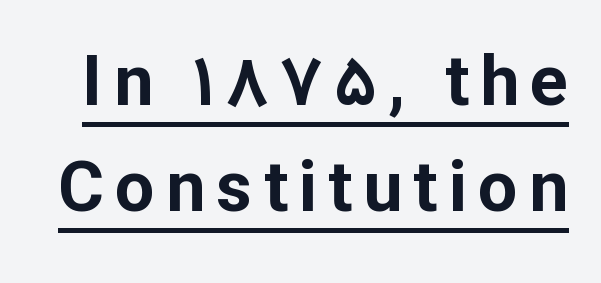
Nothing sits at the stroke ends, so this counts as sans-serif. This sample carries an underscore along the baseline area. Each new line begins a customary step beneath the previous one. A typesetter would call this proportional, since set widths differ per character.
